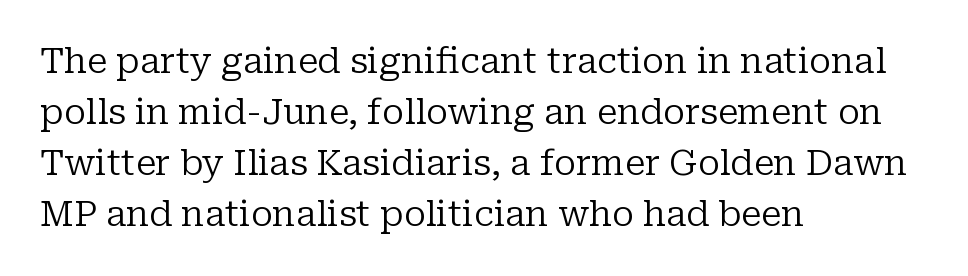
{"serif": "yes", "italic": "no", "bold": "no", "weight": "regular", "width": "normal", "stroke_contrast": "low", "x_height": "medium", "monospaced": "no", "underline": "no", "align": "left", "line_spacing": "normal", "line_spacing_ratio": 1.46, "letter_spacing": "normal", "letter_spacing_em": 0.0, "glyph_px": 35}
